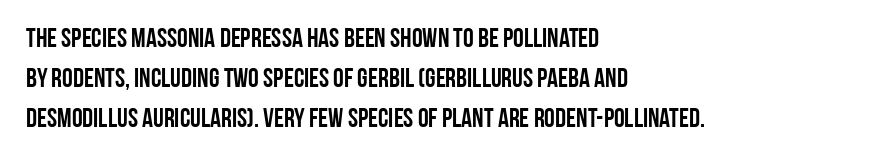
{"italic": "no", "underline": "no", "align": "left", "line_spacing": "normal", "line_spacing_ratio": 1.48, "letter_spacing": "normal", "letter_spacing_em": 0.0, "glyph_px": 27}
